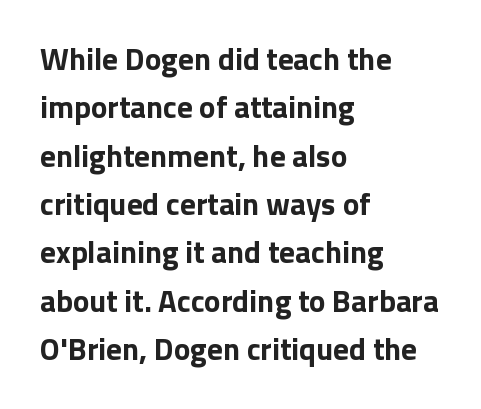
{"serif": "no", "italic": "no", "bold": "yes", "weight": "bold", "width": "normal", "stroke_contrast": "low", "x_height": "medium", "monospaced": "no", "underline": "no", "align": "left", "line_spacing": "normal", "line_spacing_ratio": 1.56, "letter_spacing": "normal", "letter_spacing_em": 0.0, "glyph_px": 31}
